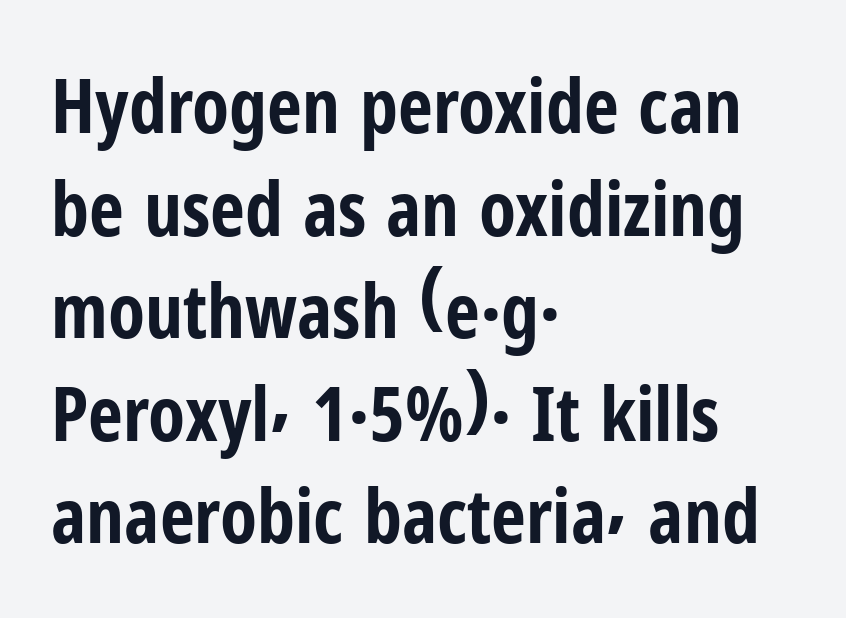
Q: Is the text bold? A: Yes.
Q: Is the text italic (slanted)? A: No, it is upright.
Q: Is the typeface a serif or a sans-serif typeface? A: Sans-serif.
Q: Is the text underlined? A: No.
Q: How is the paragraph aligned? A: Left-aligned.
Q: Is the spacing between letters normal or unusually wide? A: Normal.
Q: Is the spacing between lines tight, normal or loose? A: Normal.
Q: Width (condensed, normal, or wide)? A: Condensed.
Q: Stroke contrast? A: Low.
Q: x-height? A: Medium.
Q: Monospaced? A: No.
